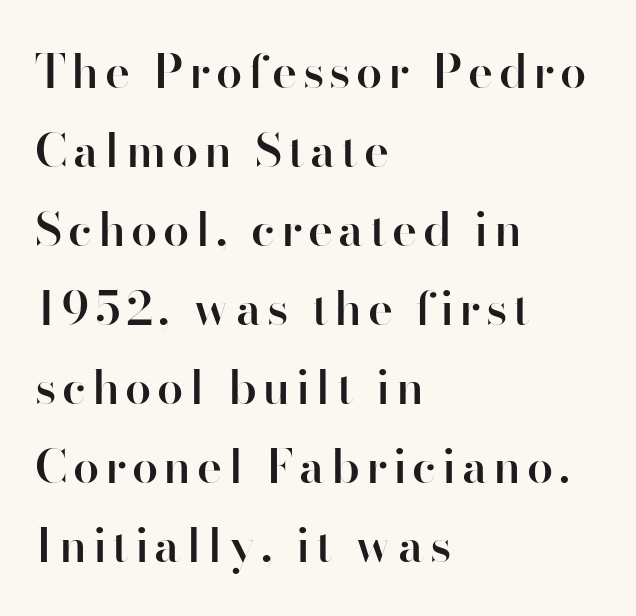
{"serif": "no", "italic": "no", "bold": "semi", "weight": "semibold", "width": "normal", "stroke_contrast": "high", "x_height": "small", "monospaced": "no", "underline": "no", "align": "left", "line_spacing": "normal", "line_spacing_ratio": 1.68, "glyph_px": 47}
